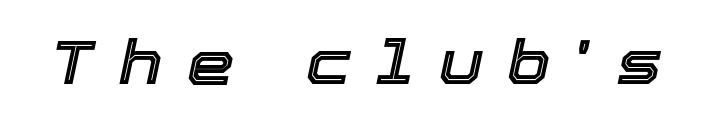
The image shows 60 px text type, italic (leaning right); set unusually wide letter spacing (+0.42 em), not underlined; a medium x-height.
